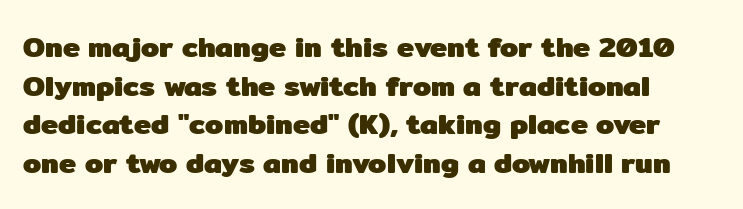
The image shows 29 px heavy sans-serif type, upright; set left-aligned, normal line spacing (1.33x), normal letter spacing, not underlined; low stroke contrast and a medium x-height.
